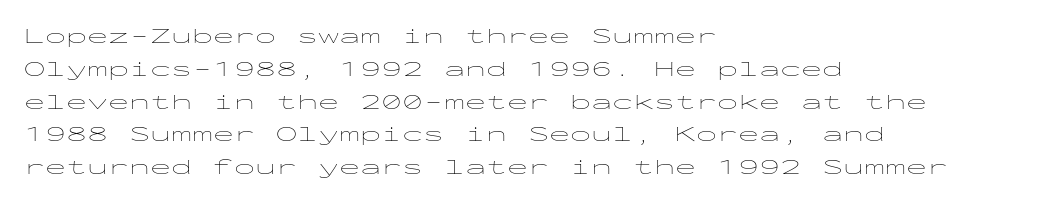
The image shows 21 px text type, upright; set left-aligned, normal line spacing (1.56x), normal letter spacing, not underlined.
